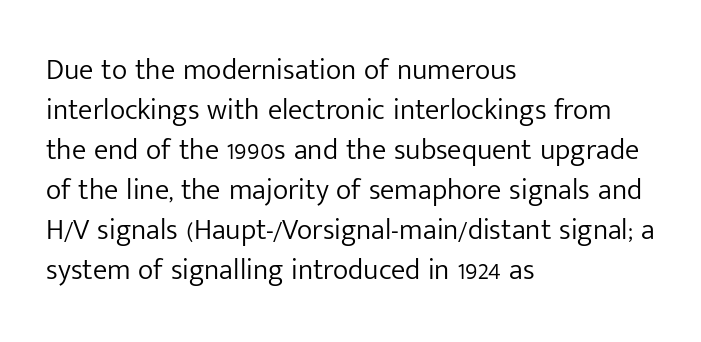
These lines stack with their left ends in a neat column. This is not heavy type; no bold has been used. Quick note: interline space is typical. The axis of the letterforms is exactly vertical. This sample has the flowing, uneven cadence of proportional lettering.
